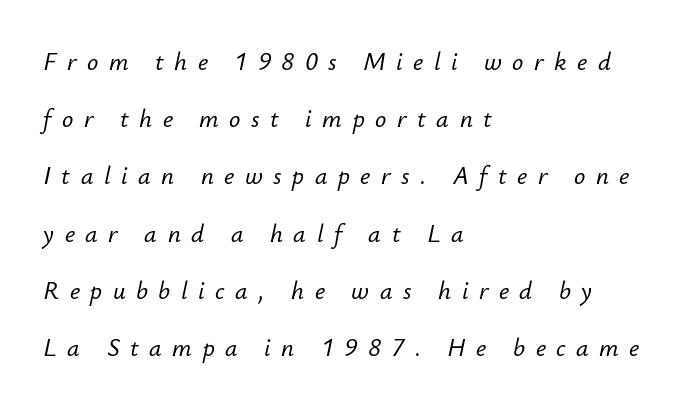
{"italic": "yes", "lean": "right", "slant_degrees": 12, "underline": "no", "align": "left", "line_spacing": "loose", "line_spacing_ratio": 2.29, "letter_spacing": "wide", "letter_spacing_em": 0.42, "glyph_px": 25}
